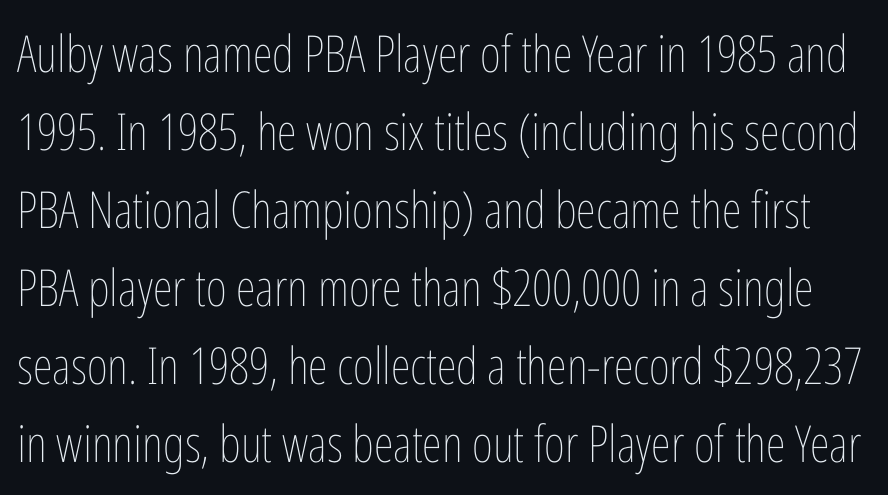
These lines keep a tight, regular rhythm from letter to letter. The letters look calm and open, with moderate or lighter stems. Only glyphs here, with clear space below each row. Proportional: the letters do not fall into vertical columns.
